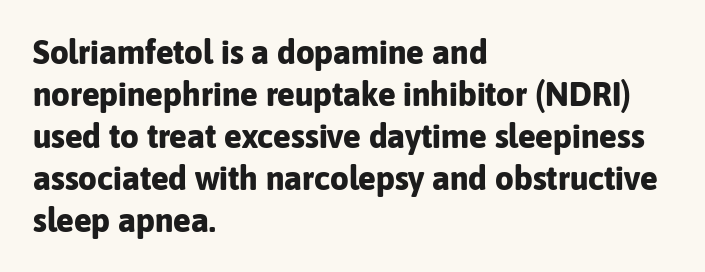
Q: Is the text bold? A: Yes.
Q: Is the text italic (slanted)? A: No, it is upright.
Q: Is the typeface a serif or a sans-serif typeface? A: Sans-serif.
Q: Is the text underlined? A: No.
Q: How is the paragraph aligned? A: Left-aligned.
Q: Is the spacing between letters normal or unusually wide? A: Normal.
Q: Is the spacing between lines tight, normal or loose? A: Normal.
Q: Width (condensed, normal, or wide)? A: Normal.
Q: Stroke contrast? A: Low.
Q: x-height? A: Medium.
Q: Monospaced? A: No.
